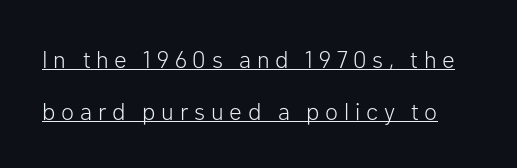
The image shows 24 px text type, upright; set loose line spacing (2.16x), unusually wide letter spacing (+0.24 em), underlined.
